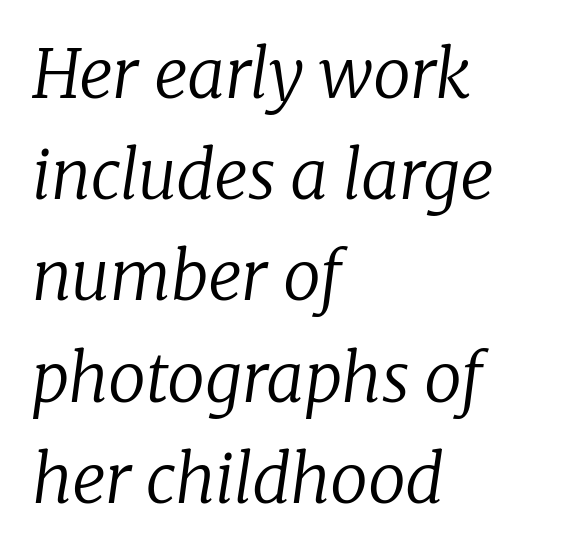
The image shows 67 px regular-weight serif type, italic (leaning right); set left-aligned, normal line spacing (1.51x), normal letter spacing, not underlined; low stroke contrast and a medium x-height.
